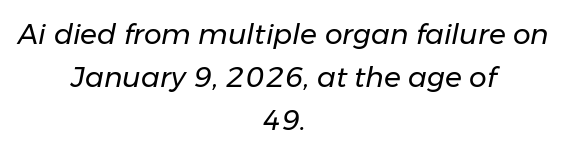
The glyphs look as if they've been sheared to an angle. Vertical spacing — default. Looks like regular typesetting: each glyph gets only the width it needs. Letter spacing: default. The string is rendered with underlining switched off. These lines are centered, leaving both edges ragged.
